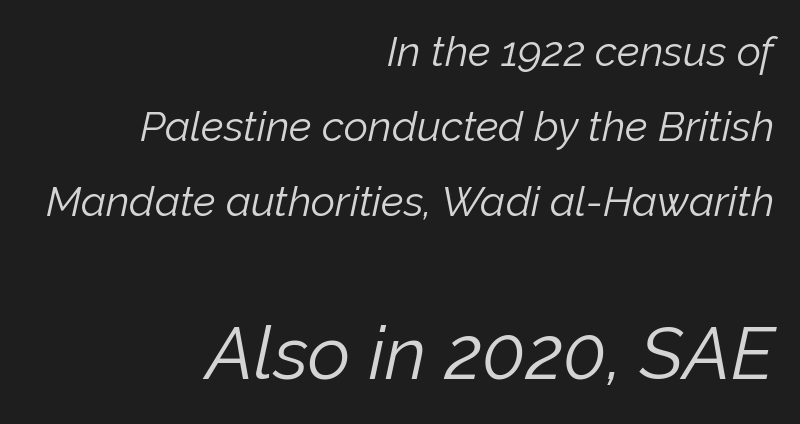
{"italic": "yes", "lean": "right", "slant_degrees": 12, "bold": "no", "weight": "light", "width": "normal", "stroke_contrast": "low", "x_height": "medium", "monospaced": "no", "underline": "no", "align": "right", "line_spacing_ratio": 1.78, "letter_spacing": "normal", "letter_spacing_em": 0.0, "larger_block": "second", "size_ratio": 1.76, "glyph_px": 74}
